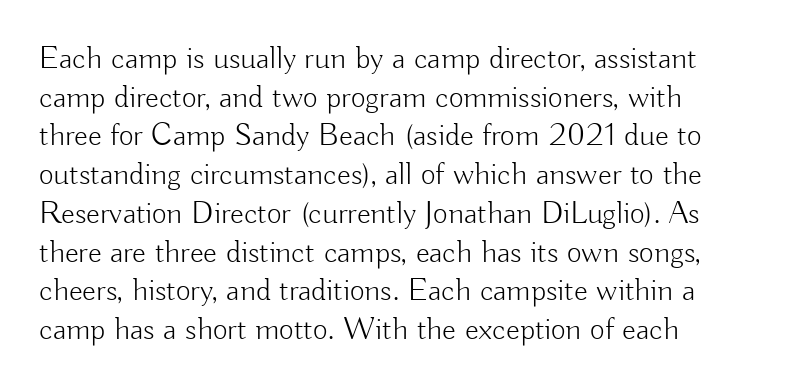
{"serif": "no", "italic": "no", "bold": "no", "weight": "light", "width": "normal", "stroke_contrast": "low", "x_height": "small", "monospaced": "no", "underline": "no", "align": "left", "line_spacing_ratio": 1.21, "letter_spacing": "normal", "letter_spacing_em": 0.0, "glyph_px": 32}
